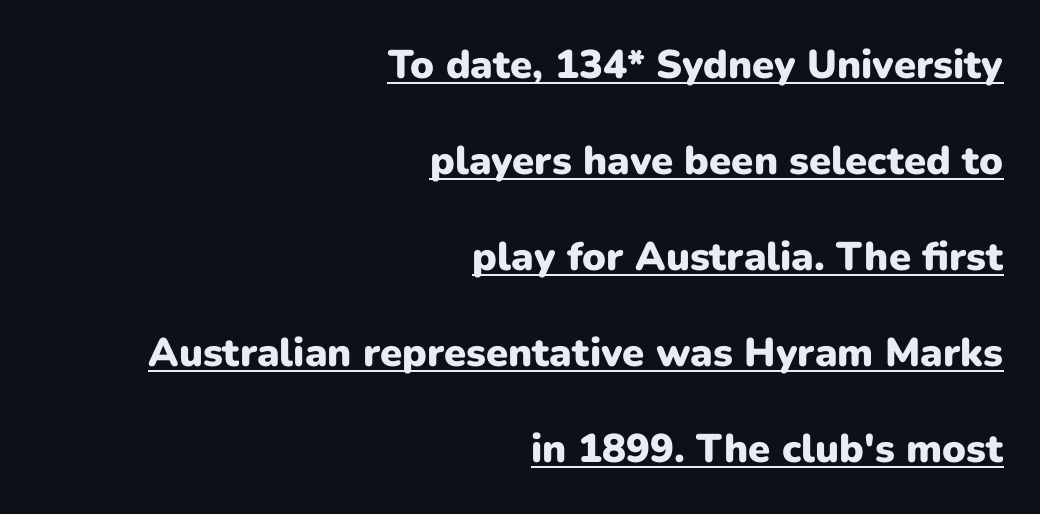
Q: Is the text bold? A: Yes.
Q: Is the text italic (slanted)? A: No, it is upright.
Q: Is the typeface a serif or a sans-serif typeface? A: Sans-serif.
Q: Is the text underlined? A: Yes.
Q: How is the paragraph aligned? A: Right-aligned.
Q: Is the spacing between letters normal or unusually wide? A: Normal.
Q: Is the spacing between lines tight, normal or loose? A: Loose.
Q: Width (condensed, normal, or wide)? A: Normal.
Q: Stroke contrast? A: Low.
Q: x-height? A: Medium.
Q: Monospaced? A: No.
